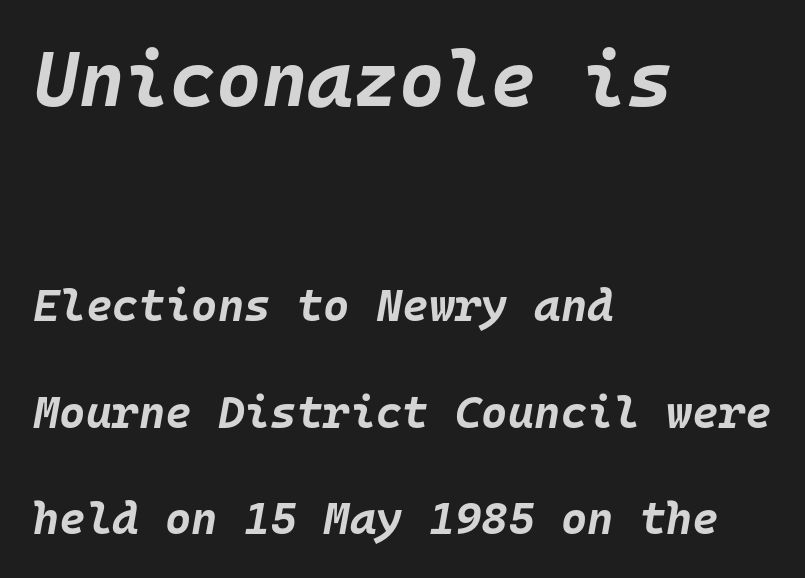
Whoever set this made the first block the dominant, larger element. Bare-footed words on every line. If you measured baseline to baseline, you'd find a long distance. In terms of weight, the rendering is a true, heavy bold.
